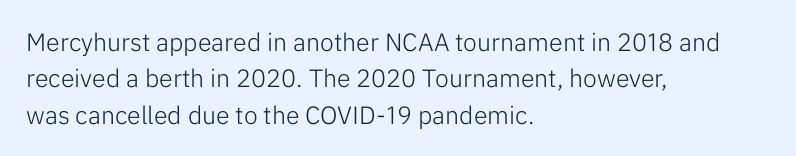
Q: Is the text bold? A: No.
Q: Is the text italic (slanted)? A: No, it is upright.
Q: Is the text underlined? A: No.
Q: How is the paragraph aligned? A: Left-aligned.
Q: Is the spacing between letters normal or unusually wide? A: Normal.
Q: Is the spacing between lines tight, normal or loose? A: Normal.
